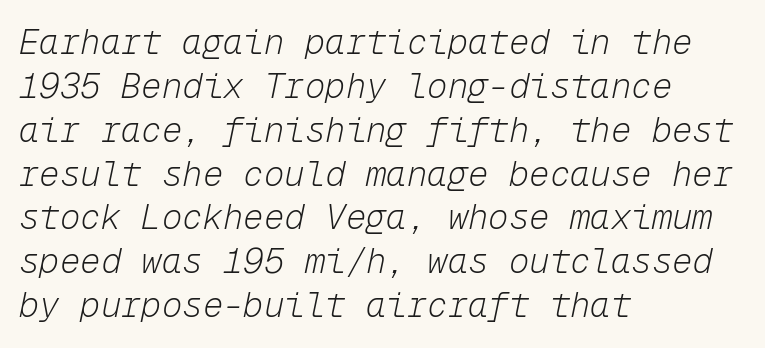
Think of a typewriter: that constant character pitch is what you see here. The zone under the glyphs is completely vacant. This sample uses plain, unmodified letter spacing. Baseline-to-baseline distance is the conventional proportion of letter height.
